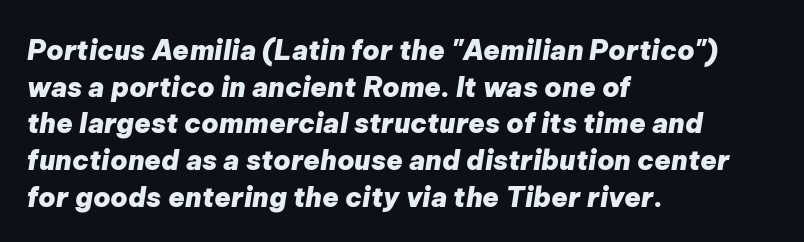
Q: Is the text bold? A: Yes.
Q: Is the text italic (slanted)? A: Yes, it leans right by about 9 degrees.
Q: Is the text underlined? A: No.
Q: How is the paragraph aligned? A: Left-aligned.
Q: Is the spacing between letters normal or unusually wide? A: Normal.
Q: Is the spacing between lines tight, normal or loose? A: Normal.
